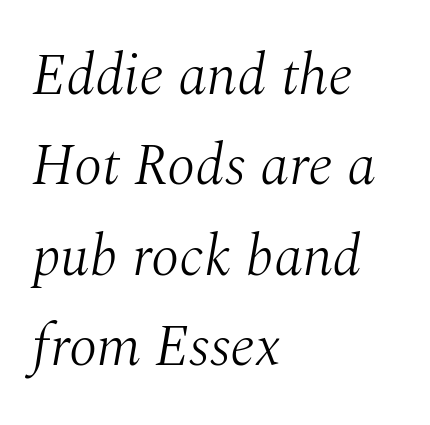
The image shows 58 px light serif type, italic (leaning right); set left-aligned, normal line spacing (1.56x), normal letter spacing, not underlined; medium stroke contrast and a medium x-height.
